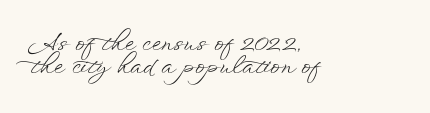
Q: Is the text bold? A: No.
Q: Is the text italic (slanted)? A: Yes.
Q: Is the text underlined? A: No.
Q: How is the paragraph aligned? A: Left-aligned.
Q: Is the spacing between letters normal or unusually wide? A: Normal.
Q: Is the spacing between lines tight, normal or loose? A: Tight.
